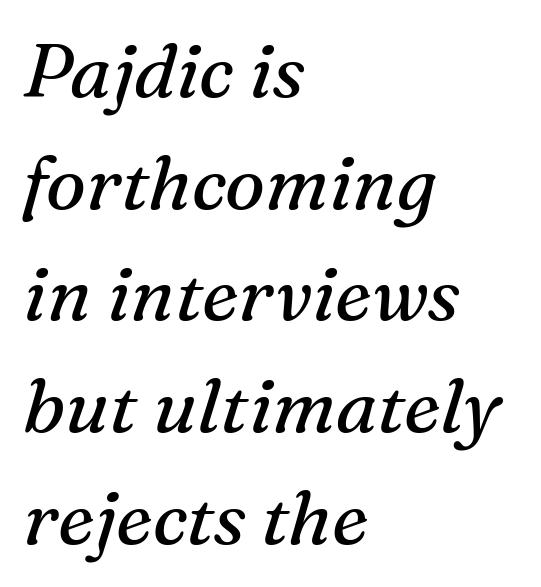
This reads as an unemphasized weight, regular at the heaviest. The tracking reads as untouched default to a designer's eye. Varying glyph widths throughout — classic text-font behaviour. The lines are quadded left.
